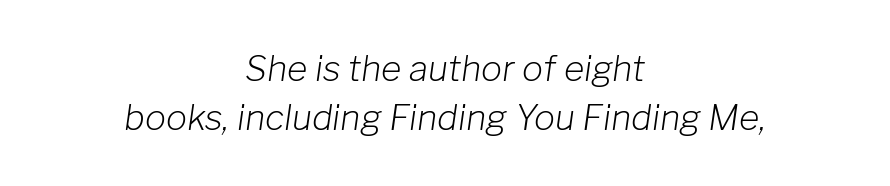
The image shows 35 px light type, italic (leaning right); set centered, normal line spacing (1.4x), normal letter spacing, not underlined; low stroke contrast and a medium x-height.
